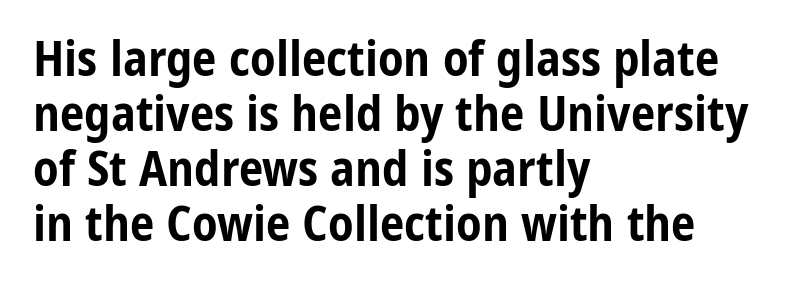
{"serif": "no", "italic": "no", "bold": "yes", "weight": "bold", "width": "condensed", "stroke_contrast": "low", "x_height": "medium", "monospaced": "no", "underline": "no", "align": "left", "line_spacing": "tight", "line_spacing_ratio": 1.12, "letter_spacing": "normal", "letter_spacing_em": 0.0, "glyph_px": 49}
